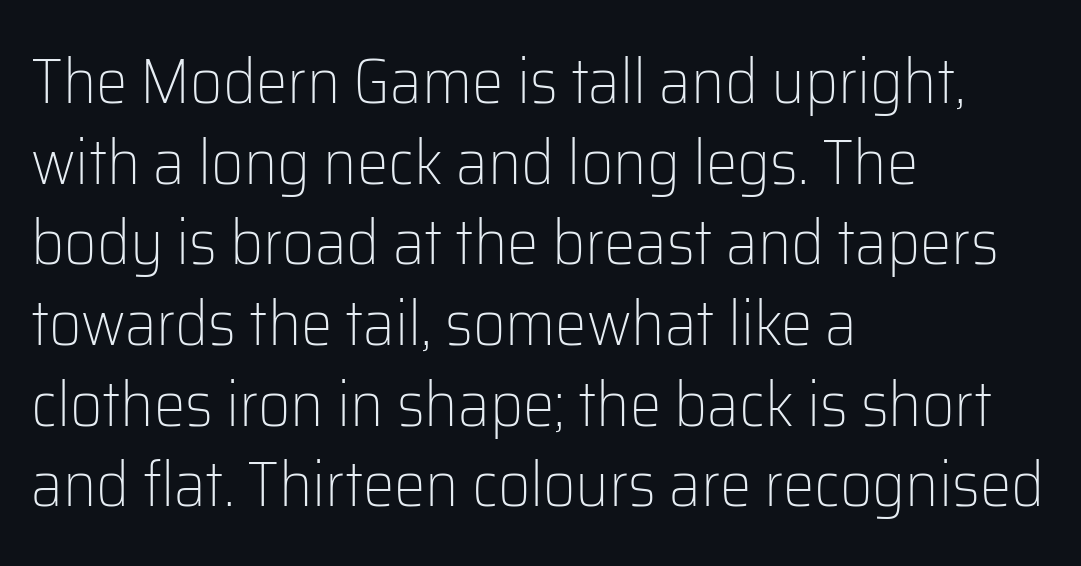
{"serif": "no", "italic": "no", "bold": "no", "weight": "light", "width": "normal", "stroke_contrast": "low", "x_height": "medium", "monospaced": "no", "underline": "no", "align": "left", "line_spacing": "normal", "line_spacing_ratio": 1.28, "letter_spacing": "normal", "letter_spacing_em": 0.0, "glyph_px": 63}
